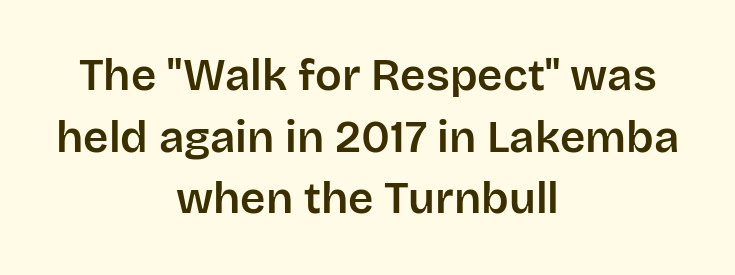
{"serif": "no", "italic": "no", "width": "normal", "stroke_contrast": "low", "x_height": "large", "monospaced": "no", "underline": "no", "align": "center", "line_spacing": "normal", "line_spacing_ratio": 1.4, "letter_spacing": "normal", "letter_spacing_em": 0.0, "glyph_px": 44}
